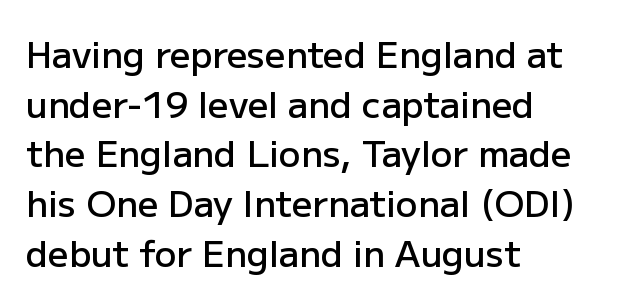
Inter-character spacing is left at the font's built-in metrics. This sample has the flowing, uneven cadence of proportional lettering. Does the copy run flush right? No — it runs flush left. This is the in-between weight designers call semibold or demi.
